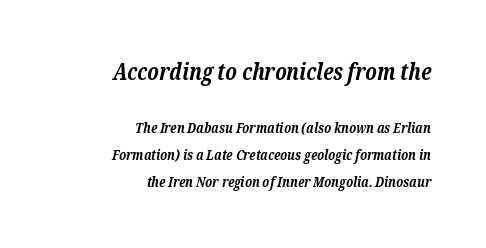
Quick note: italic. Vertically, the passage feels expansive, rows floating well apart. Check the space under the baseline: it is left empty. Caption: multi-line text, flush right, ragged left. Short note: letters normally spaced. Scale decreases going downward across the two blocks.
